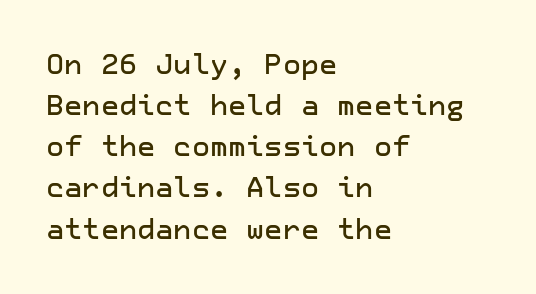
You can tell it's not italic because the verticals are truly vertical. Line starts are locked; line ends wander. Is there much room between lines? A standard amount, neither cramped nor airy. Glyph-to-glyph distance matches everyday printed text. A typesetter would label this face a sans.
